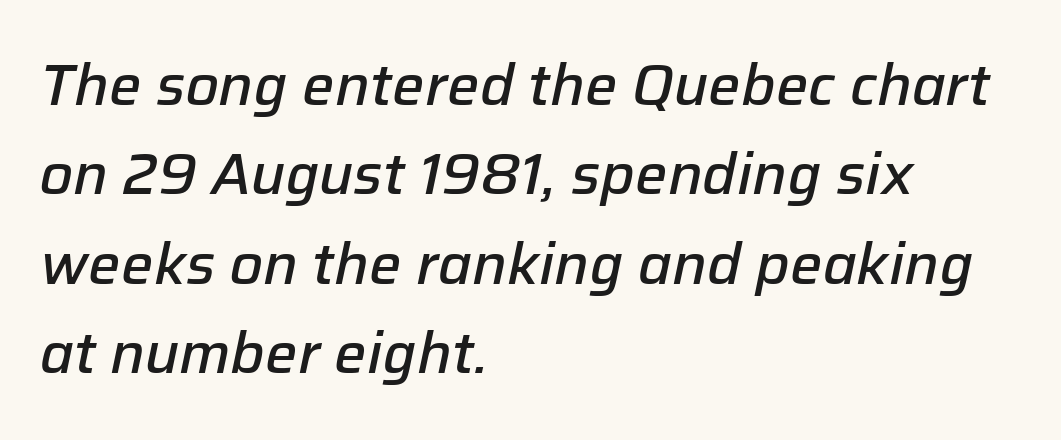
The image shows 57 px semibold type, italic (leaning right); set left-aligned, normal line spacing (1.57x), normal letter spacing, not underlined; low stroke contrast and a medium x-height.
